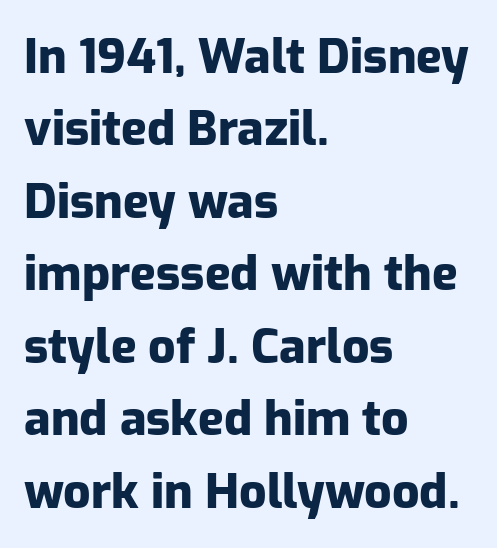
Every stem runs plumb, perpendicular to the baseline. A typesetter would label this face a sans. The line texture is even and compact thanks to regular tracking. Compared with typical paragraphs, the rows here are spaced about the same.
